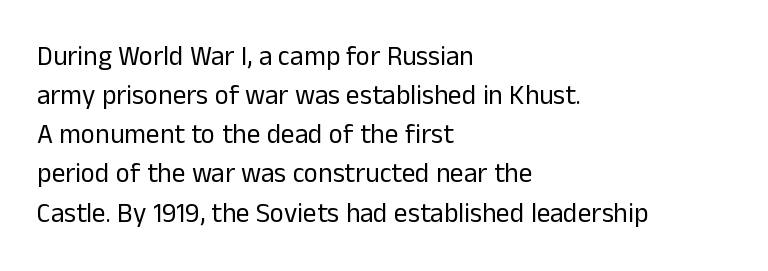
The image shows 27 px text type, upright; set left-aligned, normal line spacing (1.45x), normal letter spacing, not underlined.
